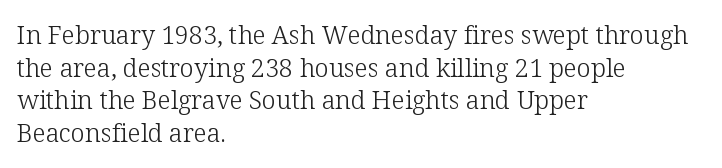
Q: Is the text bold? A: No.
Q: Is the text italic (slanted)? A: No, it is upright.
Q: Is the text underlined? A: No.
Q: How is the paragraph aligned? A: Left-aligned.
Q: Is the spacing between letters normal or unusually wide? A: Normal.
Q: Is the spacing between lines tight, normal or loose? A: Normal.
